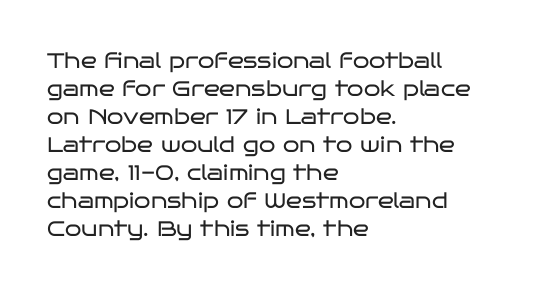
The paragraph has a hard left edge and a soft right edge. Rows of type keep a routine distance in the vertical direction. The letters sit at their default tracking, neither squeezed nor spread. Posture: vertical.
